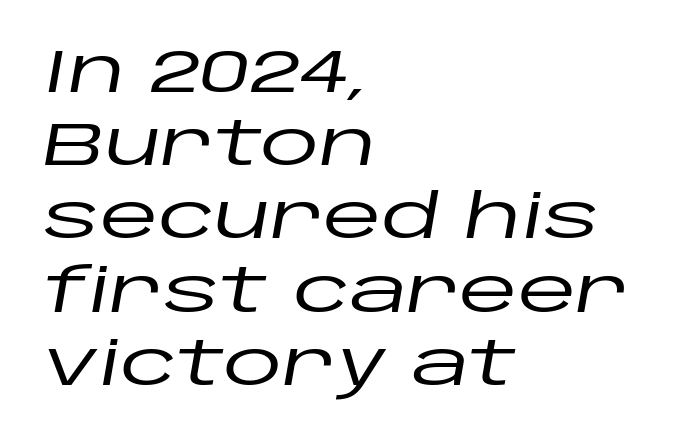
Q: Is the text italic (slanted)? A: Yes, it leans right by about 10 degrees.
Q: Is the text underlined? A: No.
Q: How is the paragraph aligned? A: Left-aligned.
Q: Is the spacing between letters normal or unusually wide? A: Normal.
Q: Width (condensed, normal, or wide)? A: Wide.
Q: Stroke contrast? A: Low.
Q: x-height? A: Large.
Q: Monospaced? A: No.
